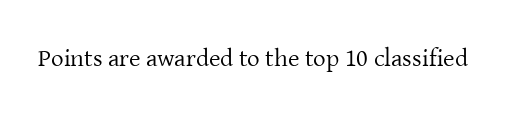
The image shows 25 px text type, upright; set normal letter spacing, not underlined.
